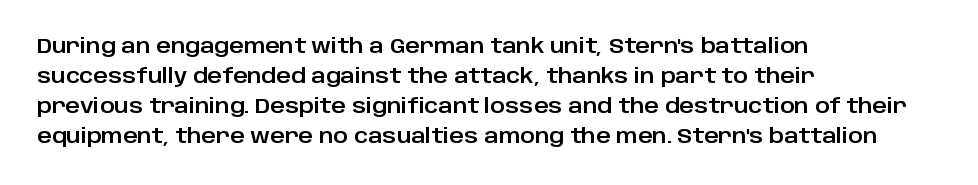
{"italic": "no", "underline": "no", "align": "left", "line_spacing": "normal", "line_spacing_ratio": 1.5, "letter_spacing": "normal", "letter_spacing_em": 0.0, "glyph_px": 20}
